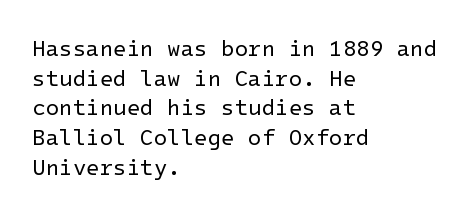
{"italic": "no", "bold": "no", "underline": "no", "align": "left", "line_spacing": "normal", "line_spacing_ratio": 1.35, "letter_spacing": "normal", "letter_spacing_em": 0.0, "glyph_px": 22}
